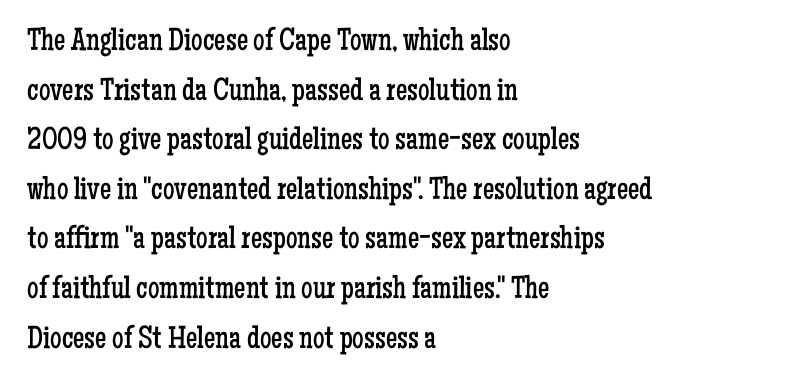
Q: Is the text bold? A: No.
Q: Is the text italic (slanted)? A: No, it is upright.
Q: Is the typeface a serif or a sans-serif typeface? A: Serif.
Q: Is the text underlined? A: No.
Q: How is the paragraph aligned? A: Left-aligned.
Q: Is the spacing between letters normal or unusually wide? A: Normal.
Q: Is the spacing between lines tight, normal or loose? A: Normal.
Q: Width (condensed, normal, or wide)? A: Condensed.
Q: Stroke contrast? A: Low.
Q: x-height? A: Medium.
Q: Monospaced? A: No.
